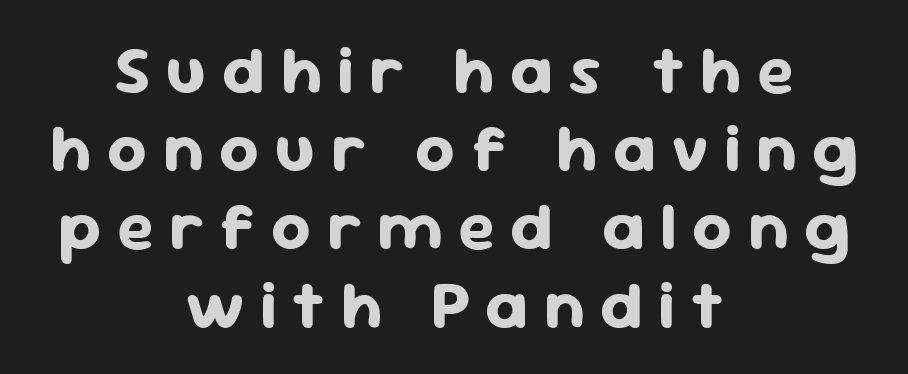
Letters rest on an invisible, unmarked baseline. Chunky letters — that's bold for sure. Notice how the passage keeps no hard edge, just a central spine. Line spacing here is tight.
